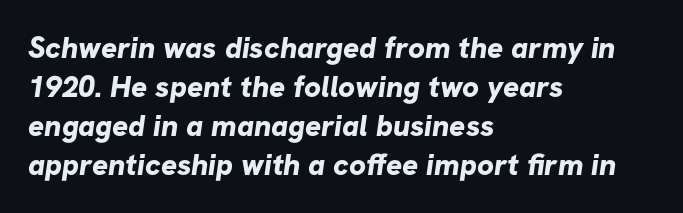
The image shows 30 px bold sans-serif type; set left-aligned, normal line spacing (1.3x), normal letter spacing, not underlined; low stroke contrast and a medium x-height.
